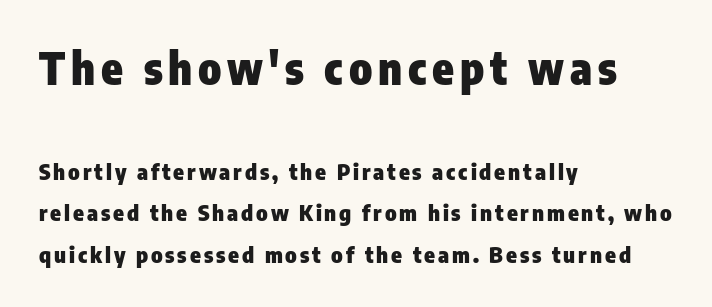
The font is running at its bold setting. The letters advance in unequal steps, a hallmark of proportional type. Horizontally, the lines are justified to the leading edge only. The type sits square on the baseline with zero lean. The designer gave the opening block more size than the closing block. Lines of text with bare space underneath.
